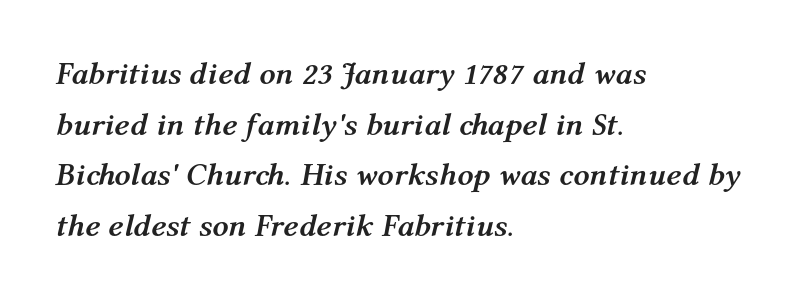
Q: Is the text bold? A: Yes.
Q: Is the text italic (slanted)? A: Yes, it leans right by about 12 degrees.
Q: Is the text underlined? A: No.
Q: How is the paragraph aligned? A: Left-aligned.
Q: Is the spacing between letters normal or unusually wide? A: Normal.
Q: Is the spacing between lines tight, normal or loose? A: Normal.
Q: Width (condensed, normal, or wide)? A: Normal.
Q: Stroke contrast? A: Medium.
Q: x-height? A: Medium.
Q: Monospaced? A: No.
